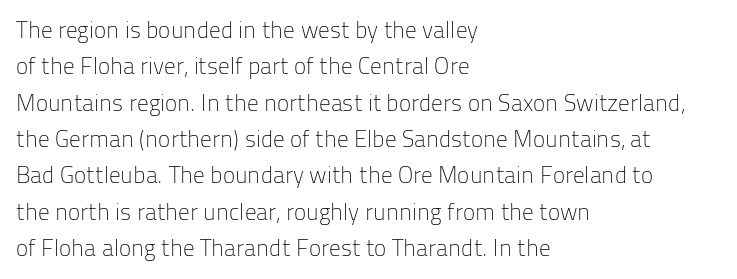
Compared with typical paragraphs, the rows here are spaced about the same. The letterforms sit at book weight or below. Ascenders rise straight up at ninety degrees. The lines are quadded left. Check the space under the baseline: it is left empty. Tracking value appears to be zero — textbook default spacing.
